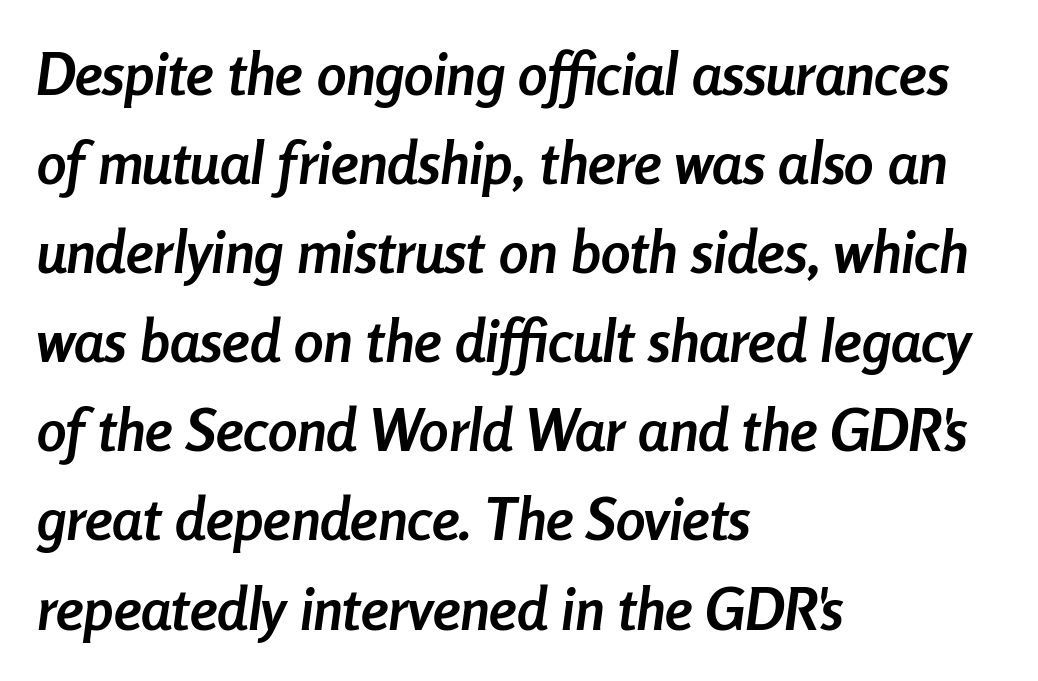
This sample uses plain, unmodified letter spacing. The space between consecutive lines is moderate. Anything drawn beneath the words? Only blank space. Casual observation: everything's shoved over to the left.
